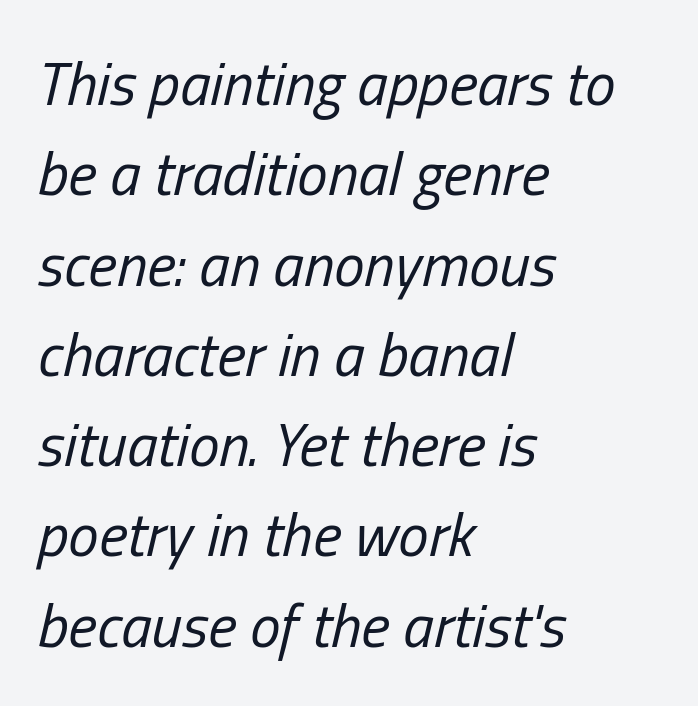
Q: Is the text bold? A: No.
Q: Is the text italic (slanted)? A: Yes, it leans right by about 13 degrees.
Q: Is the text underlined? A: No.
Q: How is the paragraph aligned? A: Left-aligned.
Q: Is the spacing between letters normal or unusually wide? A: Normal.
Q: Is the spacing between lines tight, normal or loose? A: Normal.
Q: Width (condensed, normal, or wide)? A: Condensed.
Q: Stroke contrast? A: Low.
Q: x-height? A: Medium.
Q: Monospaced? A: No.
